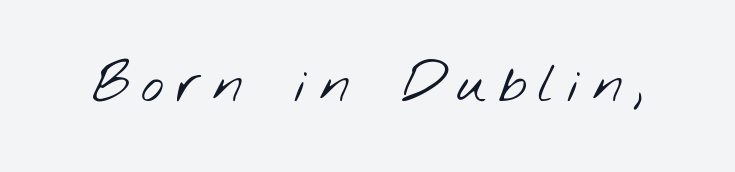
{"serif": "no", "bold": "no", "weight": "light", "width": "wide", "stroke_contrast": "low", "x_height": "small", "monospaced": "no", "underline": "no", "letter_spacing": "wide", "letter_spacing_em": 0.2, "glyph_px": 55}
